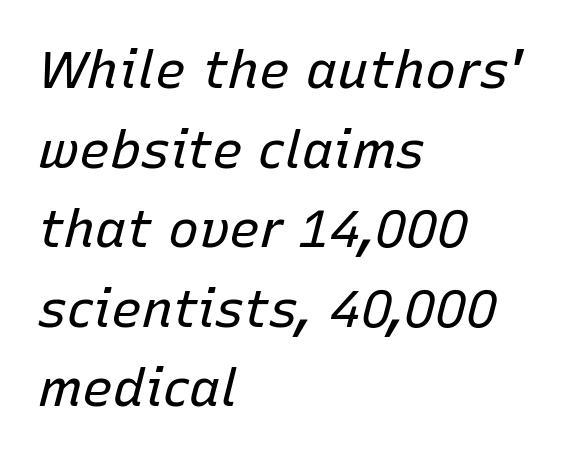
Summary of vertical rhythm: regular, with standard interline spacing. Descenders are the only things crossing below the line. The face used here is rendered with its standard letterfit. The passage shown is not bold in any degree. Slant detected: the letters are inclined.
